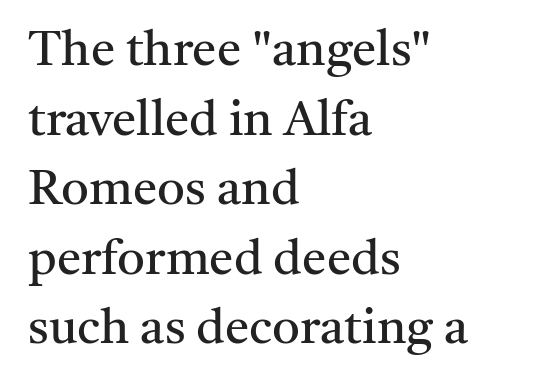
Q: Is the text bold? A: No.
Q: Is the text italic (slanted)? A: No, it is upright.
Q: Is the typeface a serif or a sans-serif typeface? A: Serif.
Q: Is the text underlined? A: No.
Q: How is the paragraph aligned? A: Left-aligned.
Q: Is the spacing between letters normal or unusually wide? A: Normal.
Q: Is the spacing between lines tight, normal or loose? A: Normal.
Q: Width (condensed, normal, or wide)? A: Normal.
Q: Stroke contrast? A: Medium.
Q: x-height? A: Medium.
Q: Monospaced? A: No.
